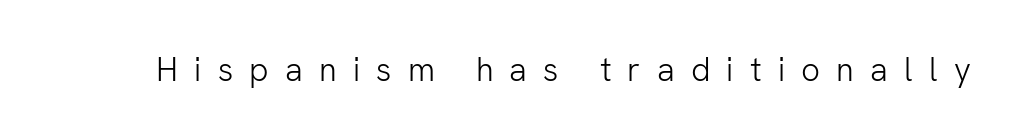
Q: Is the text bold? A: No.
Q: Is the text italic (slanted)? A: No, it is upright.
Q: Is the typeface a serif or a sans-serif typeface? A: Sans-serif.
Q: Is the text underlined? A: No.
Q: Is the spacing between letters normal or unusually wide? A: Unusually wide.
Q: Width (condensed, normal, or wide)? A: Normal.
Q: Stroke contrast? A: Low.
Q: x-height? A: Medium.
Q: Monospaced? A: No.
